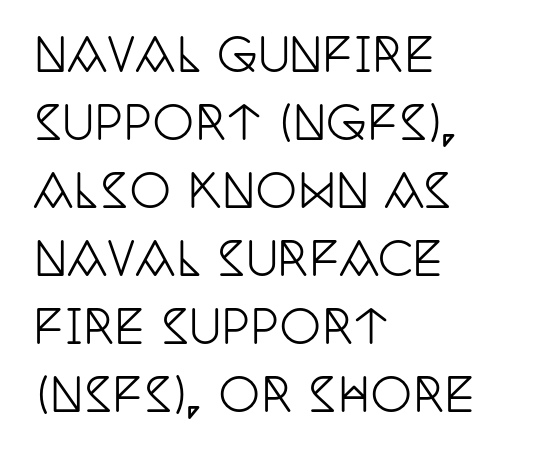
The image shows 46 px condensed serif type, upright; set left-aligned, normal line spacing (1.48x), normal letter spacing, not underlined; low stroke contrast and a large x-height.
